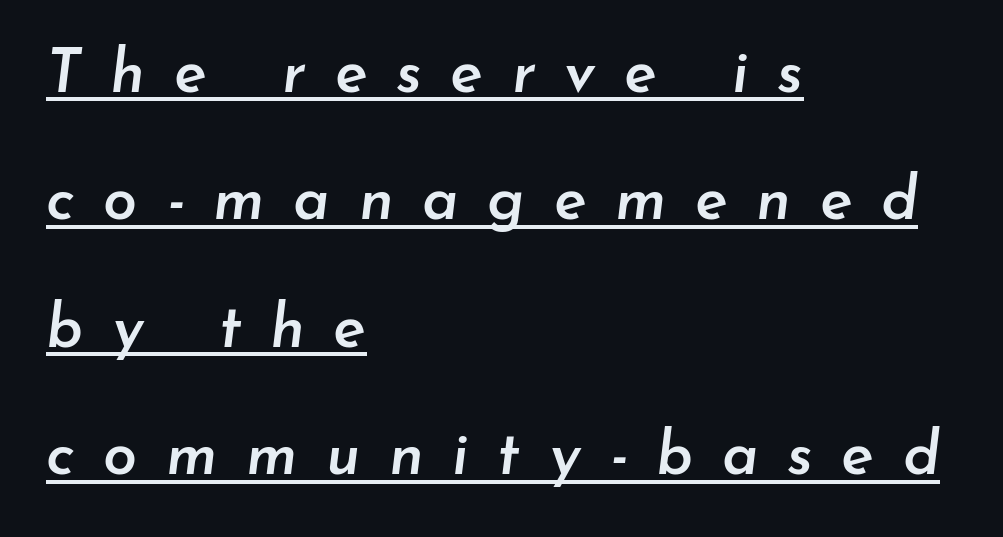
Each letter keeps its own natural width here, so spacing adapts to shape. Does the copy run flush right? No — it runs flush left. Letter spacing: wide. Each new line begins a long way beneath the previous one. A bit beefed up — I'd call it semibold rather than bold.
